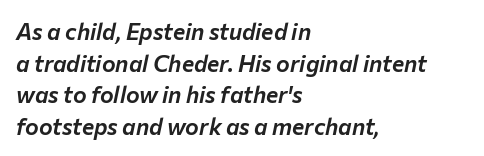
These lines keep a tight, regular rhythm from letter to letter. The lines are quadded left. Clear beneath every line of the passage. A typesetter would call this leading conventional body-copy spacing.
